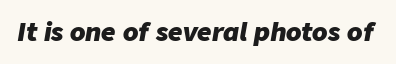
Letters rest on an invisible, unmarked baseline. Italic? Definitely — the glyphs are oblique. Thick stems and heavy bowls — unmistakably bold. Honestly, the letter spacing is just normal — you wouldn't notice it.
